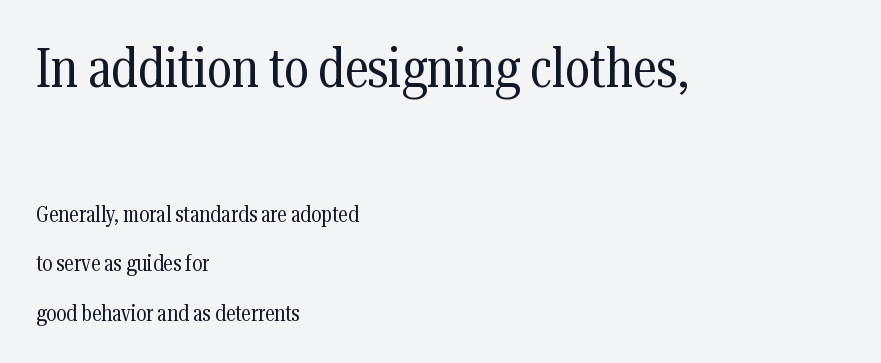
Q: Is the text bold? A: No.
Q: Is the text italic (slanted)? A: No, it is upright.
Q: Is the typeface a serif or a sans-serif typeface? A: Serif.
Q: Is the text underlined? A: No.
Q: How is the paragraph aligned? A: Left-aligned.
Q: Is the spacing between letters normal or unusually wide? A: Normal.
Q: Is the spacing between lines tight, normal or loose? A: Loose.
Q: Which block of text is set in a larger size, the first (top) or the second (bottom)? A: The first (top) one.
Q: Width (condensed, normal, or wide)? A: Condensed.
Q: Stroke contrast? A: Medium.
Q: x-height? A: Medium.
Q: Monospaced? A: No.
